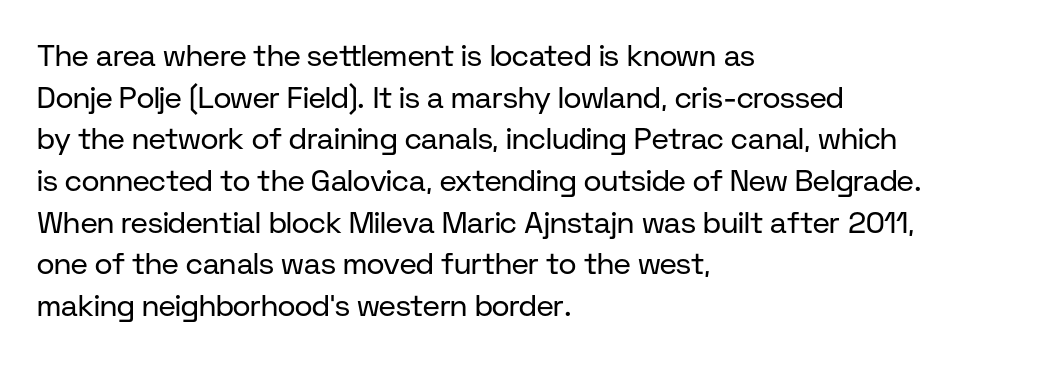
Q: Is the text bold? A: No.
Q: Is the text italic (slanted)? A: No, it is upright.
Q: Is the typeface a serif or a sans-serif typeface? A: Sans-serif.
Q: Is the text underlined? A: No.
Q: How is the paragraph aligned? A: Left-aligned.
Q: Is the spacing between letters normal or unusually wide? A: Normal.
Q: Is the spacing between lines tight, normal or loose? A: Normal.
Q: Width (condensed, normal, or wide)? A: Normal.
Q: Stroke contrast? A: Low.
Q: x-height? A: Medium.
Q: Monospaced? A: No.
